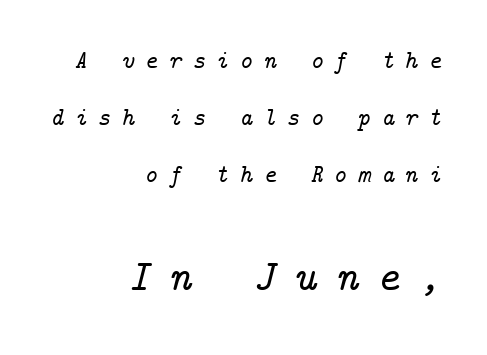
{"serif": "yes", "italic": "yes", "lean": "right", "slant_degrees": 14, "width": "normal", "stroke_contrast": "low", "x_height": "medium", "underline": "no", "align": "right", "line_spacing": "loose", "line_spacing_ratio": 2.28, "letter_spacing": "wide", "letter_spacing_em": 0.42, "larger_block": "second", "size_ratio": 1.76, "glyph_px": 44}
